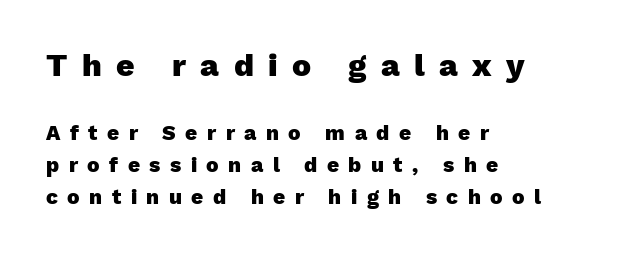
The image shows 32 px heavy sans-serif type, upright; set left-aligned, normal line spacing (1.52x), unusually wide letter spacing (+0.45 em), not underlined; the first (top) block is 1.52x larger; low stroke contrast and a medium x-height.
